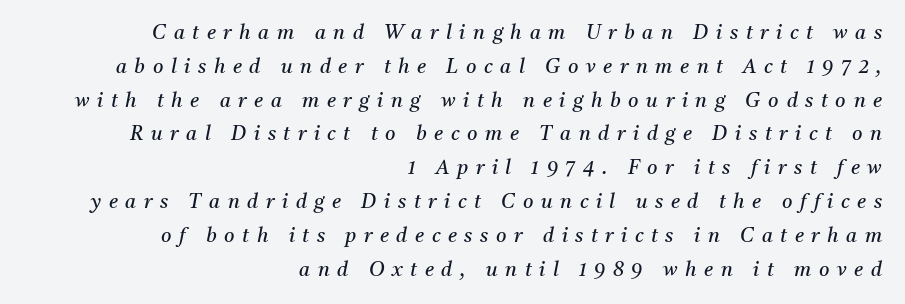
Does the leading feel generous? No, just average. Weight class: somewhere from thin through regular. It's the slanting kind of type. Characters follow at a spacing far wider than the type designer built in.
